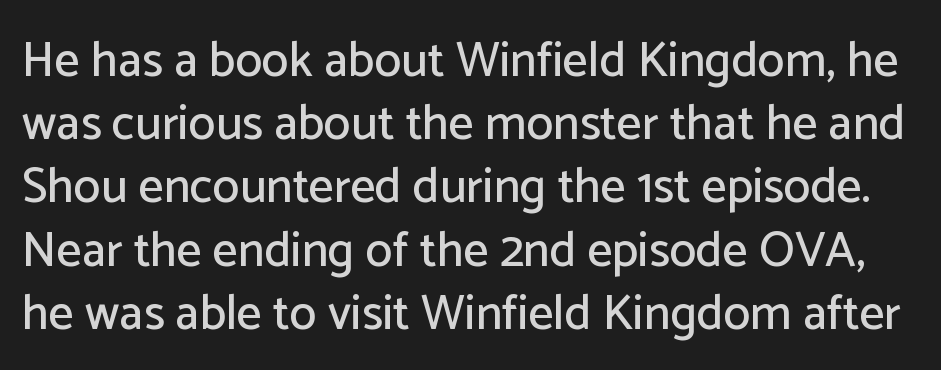
{"serif": "no", "italic": "no", "width": "normal", "stroke_contrast": "low", "x_height": "medium", "monospaced": "no", "underline": "no", "line_spacing": "normal", "line_spacing_ratio": 1.29, "letter_spacing": "normal", "letter_spacing_em": 0.0, "glyph_px": 49}
